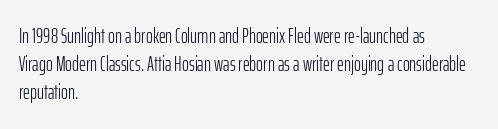
Visually the block forms a straight wall on the left and a jagged coastline on the right. Style check: upright. Bold? No — there's no thickening of the strokes. Notice how descenders clear the ascenders below comfortably — that's standard leading. Each word holds together tightly as a unit, with standard inter-letter gaps.
